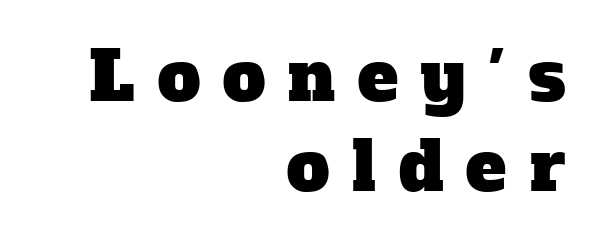
{"serif": "yes", "width": "normal", "stroke_contrast": "low", "x_height": "medium", "monospaced": "no", "underline": "no", "align": "right", "line_spacing": "normal", "line_spacing_ratio": 1.33, "letter_spacing": "wide", "letter_spacing_em": 0.34, "glyph_px": 68}
